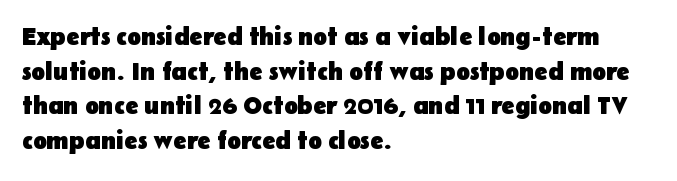
{"italic": "no", "bold": "yes", "underline": "no", "align": "left", "line_spacing": "normal", "line_spacing_ratio": 1.39, "letter_spacing": "normal", "letter_spacing_em": 0.0, "glyph_px": 25}
